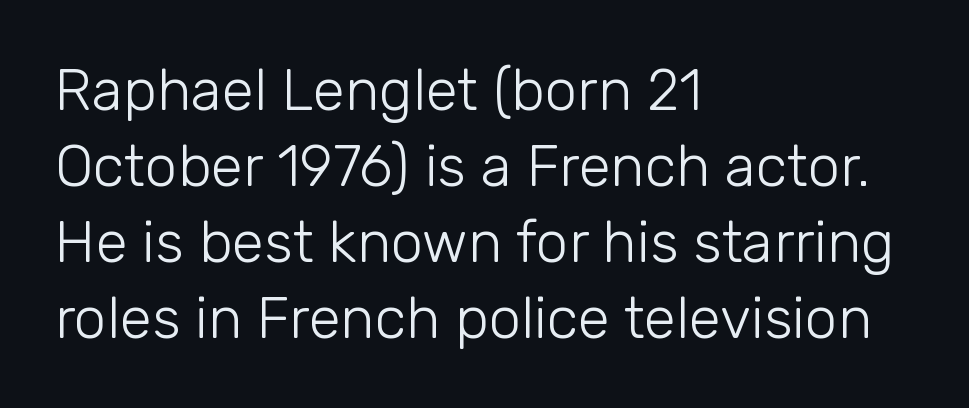
The image shows 58 px light sans-serif type, upright; set left-aligned, normal line spacing (1.31x), normal letter spacing, not underlined; low stroke contrast and a medium x-height.
